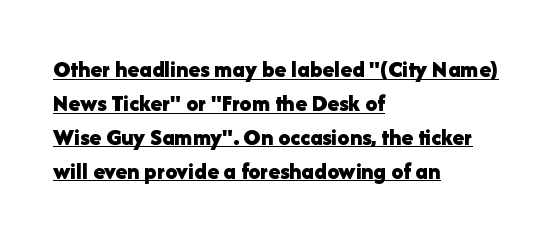
The image shows 24 px bold type, upright; set left-aligned, normal line spacing (1.41x), normal letter spacing, underlined.
